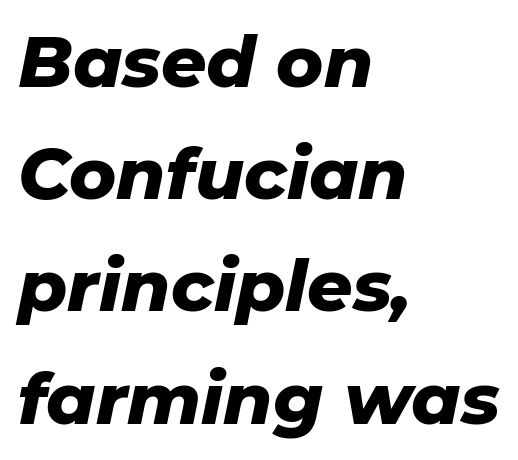
The image shows 71 px heavy type, italic (leaning right); set left-aligned, normal line spacing (1.58x), normal letter spacing, not underlined; low stroke contrast and a medium x-height.
